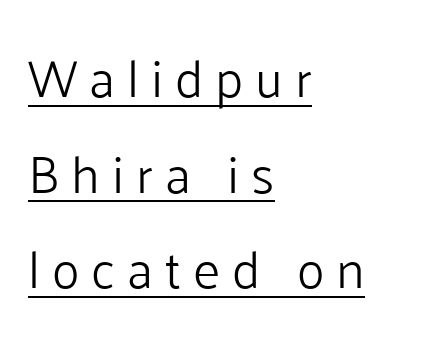
{"serif": "no", "italic": "no", "bold": "no", "weight": "light", "width": "normal", "stroke_contrast": "low", "x_height": "medium", "monospaced": "no", "underline": "yes", "align": "left", "line_spacing_ratio": 1.84, "letter_spacing": "wide", "letter_spacing_em": 0.23, "glyph_px": 52}
